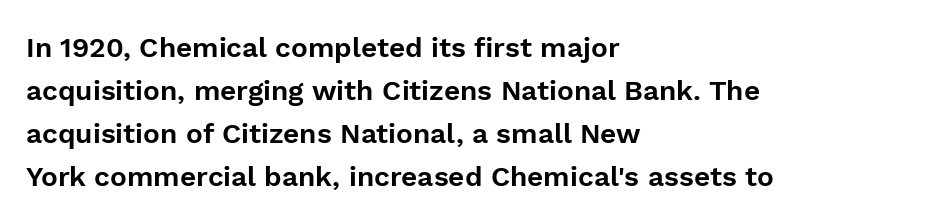
Q: Is the text italic (slanted)? A: No, it is upright.
Q: Is the typeface a serif or a sans-serif typeface? A: Sans-serif.
Q: Is the text underlined? A: No.
Q: How is the paragraph aligned? A: Left-aligned.
Q: Is the spacing between letters normal or unusually wide? A: Normal.
Q: Is the spacing between lines tight, normal or loose? A: Normal.
Q: Width (condensed, normal, or wide)? A: Normal.
Q: Stroke contrast? A: Low.
Q: x-height? A: Medium.
Q: Monospaced? A: No.
